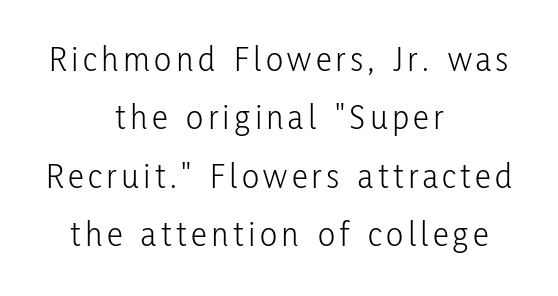
Q: Is the text bold? A: No.
Q: Is the text italic (slanted)? A: No, it is upright.
Q: Is the typeface a serif or a sans-serif typeface? A: Sans-serif.
Q: Is the text underlined? A: No.
Q: How is the paragraph aligned? A: Centered.
Q: Is the spacing between lines tight, normal or loose? A: Normal.
Q: Width (condensed, normal, or wide)? A: Condensed.
Q: Stroke contrast? A: Low.
Q: x-height? A: Medium.
Q: Monospaced? A: No.
